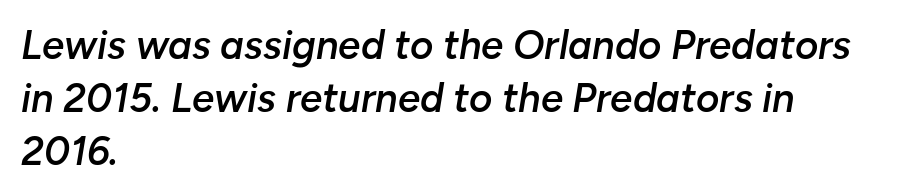
The image shows 40 px semibold type, italic (leaning right); set left-aligned, normal line spacing (1.32x), normal letter spacing, not underlined; low stroke contrast and a medium x-height.
